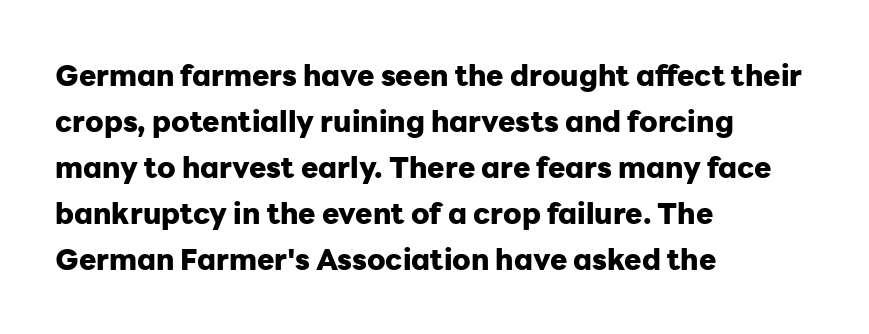
{"serif": "no", "italic": "no", "bold": "yes", "weight": "heavy", "width": "normal", "stroke_contrast": "low", "x_height": "medium", "monospaced": "no", "underline": "no", "align": "left", "line_spacing": "normal", "line_spacing_ratio": 1.59, "letter_spacing": "normal", "letter_spacing_em": 0.0, "glyph_px": 29}
